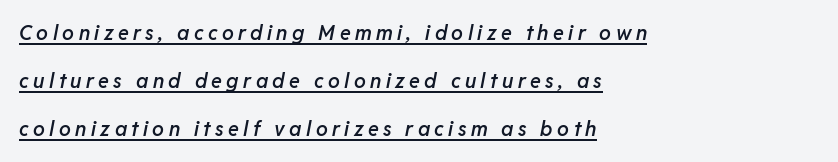
The image shows 20 px text type, italic (leaning right); set left-aligned, loose line spacing (2.41x), unusually wide letter spacing (+0.22 em), underlined.
